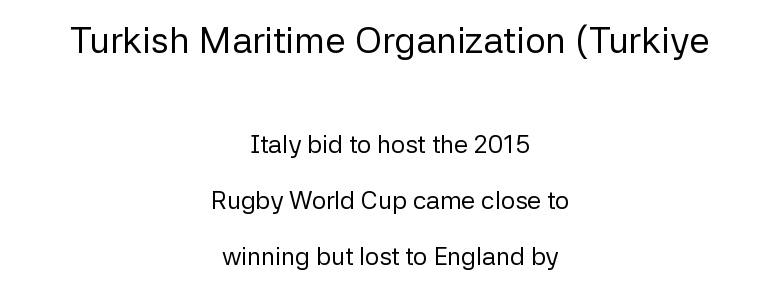
Where is the straight margin? There isn't one; the lines are centered. You get the large type first, then a drop to smaller type. Has an underline been added? It has not. Every stem runs plumb, perpendicular to the baseline. Observe the ordinary spacing: letters are neighbours, not strangers.
